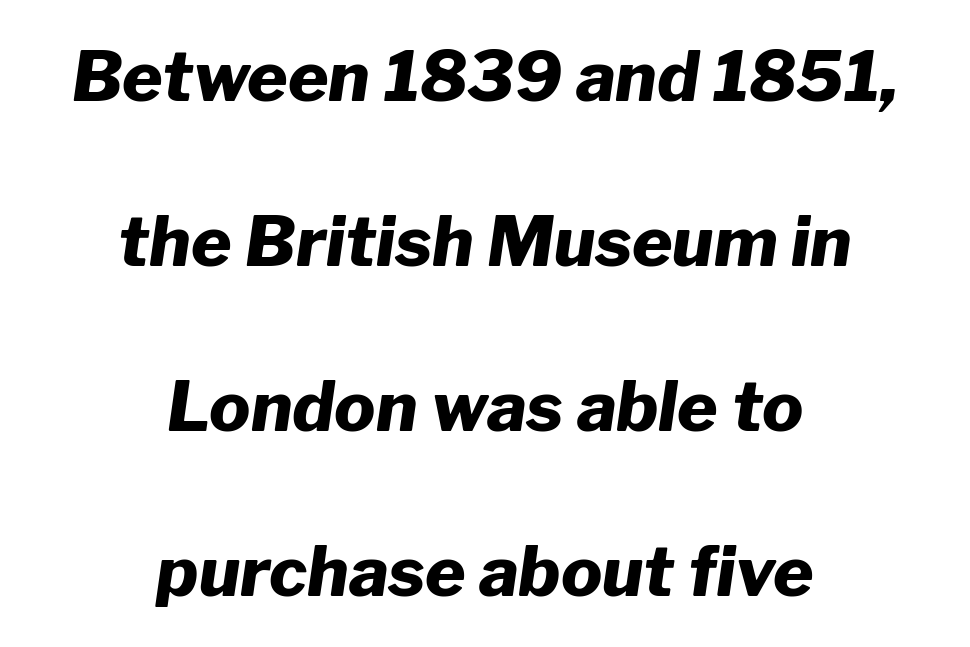
{"italic": "yes", "lean": "right", "slant_degrees": 8, "bold": "yes", "weight": "heavy", "width": "normal", "stroke_contrast": "low", "x_height": "medium", "monospaced": "no", "underline": "no", "align": "center", "line_spacing": "loose", "line_spacing_ratio": 2.39, "letter_spacing": "normal", "letter_spacing_em": 0.0, "glyph_px": 69}
